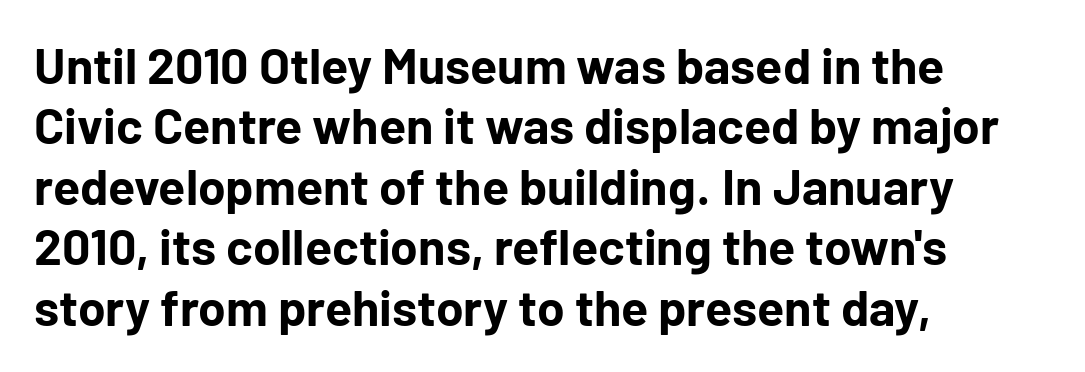
Q: Is the text bold? A: Yes.
Q: Is the text italic (slanted)? A: No, it is upright.
Q: Is the typeface a serif or a sans-serif typeface? A: Sans-serif.
Q: Is the text underlined? A: No.
Q: How is the paragraph aligned? A: Left-aligned.
Q: Is the spacing between letters normal or unusually wide? A: Normal.
Q: Width (condensed, normal, or wide)? A: Normal.
Q: Stroke contrast? A: Low.
Q: x-height? A: Medium.
Q: Monospaced? A: No.
